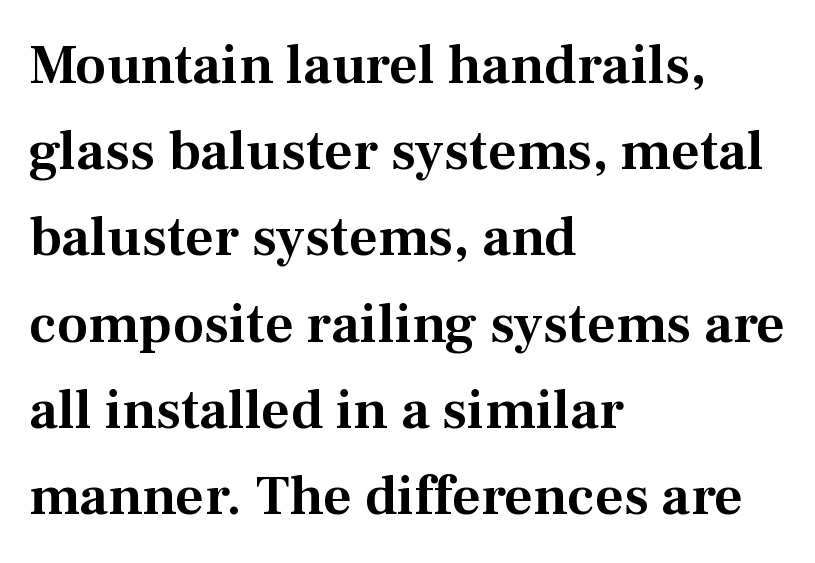
Q: Is the text italic (slanted)? A: No, it is upright.
Q: Is the typeface a serif or a sans-serif typeface? A: Serif.
Q: Is the text underlined? A: No.
Q: How is the paragraph aligned? A: Left-aligned.
Q: Is the spacing between letters normal or unusually wide? A: Normal.
Q: Is the spacing between lines tight, normal or loose? A: Normal.
Q: Width (condensed, normal, or wide)? A: Normal.
Q: Stroke contrast? A: Medium.
Q: x-height? A: Medium.
Q: Monospaced? A: No.
